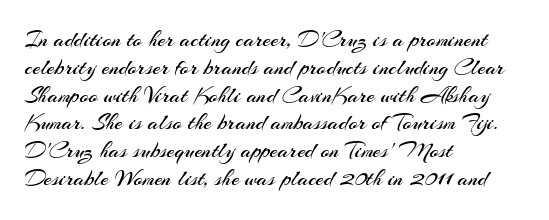
{"bold": "no", "underline": "no", "align": "left", "line_spacing_ratio": 1.21, "letter_spacing": "normal", "letter_spacing_em": 0.0, "glyph_px": 23}
